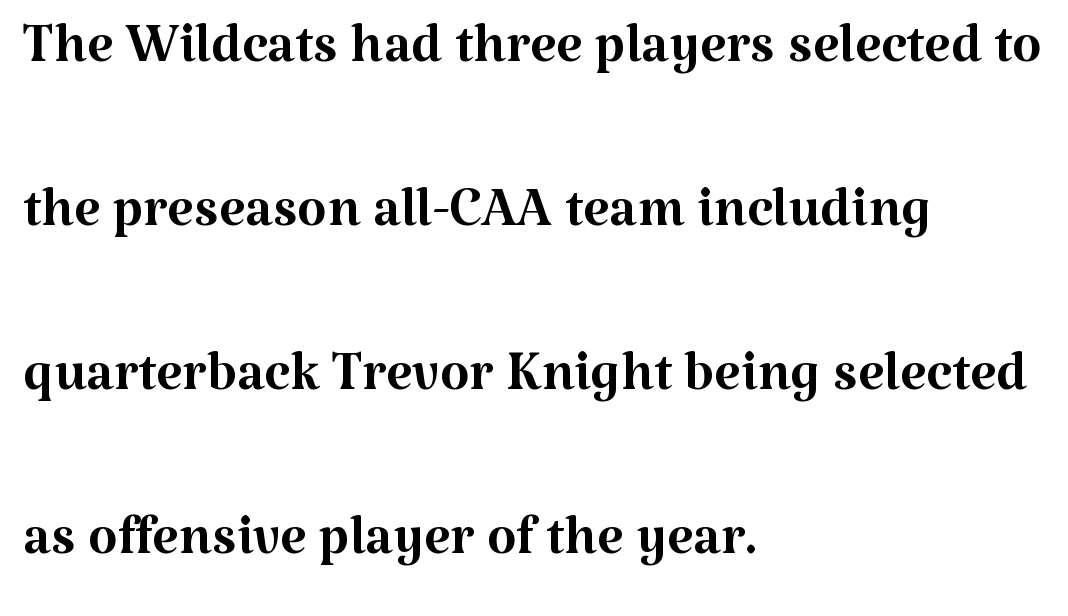
{"serif": "yes", "italic": "no", "bold": "no", "weight": "regular", "width": "normal", "stroke_contrast": "medium", "x_height": "medium", "monospaced": "no", "underline": "no", "align": "left", "line_spacing": "loose", "line_spacing_ratio": 2.16, "letter_spacing": "normal", "letter_spacing_em": 0.0, "glyph_px": 76}
